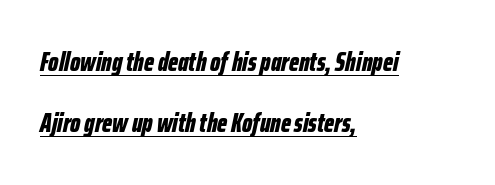
Q: Is the text bold? A: Yes.
Q: Is the text italic (slanted)? A: Yes, it leans right by about 12 degrees.
Q: Is the text underlined? A: Yes.
Q: How is the paragraph aligned? A: Left-aligned.
Q: Is the spacing between letters normal or unusually wide? A: Normal.
Q: Is the spacing between lines tight, normal or loose? A: Loose.
